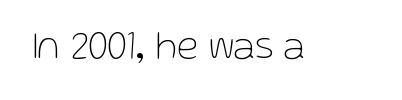
A quiet, ordinary-to-light weight characterises the typeface. The specimen omits any rule beneath the text block's lines. Nothing sits at the stroke ends, so this counts as sans-serif. Unlike italic type, these characters show no tilt at all.
